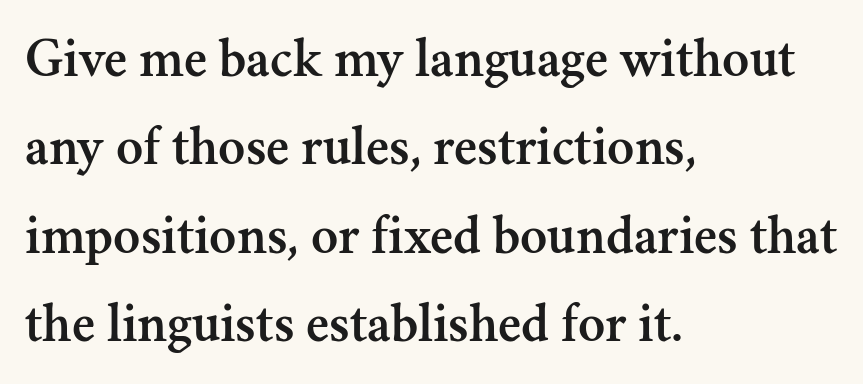
{"serif": "yes", "italic": "no", "width": "normal", "stroke_contrast": "medium", "x_height": "small", "monospaced": "no", "underline": "no", "align": "left", "line_spacing": "normal", "line_spacing_ratio": 1.58, "letter_spacing": "normal", "letter_spacing_em": 0.0, "glyph_px": 56}
